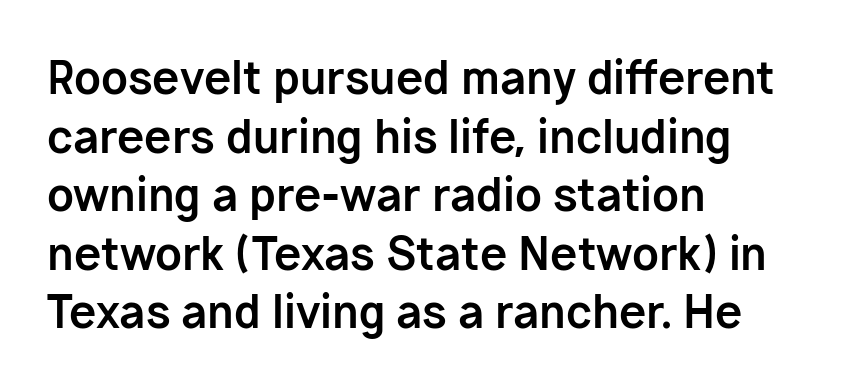
The image shows 44 px bold sans-serif type, upright; set left-aligned, normal line spacing (1.33x), normal letter spacing, not underlined; low stroke contrast and a medium x-height.
